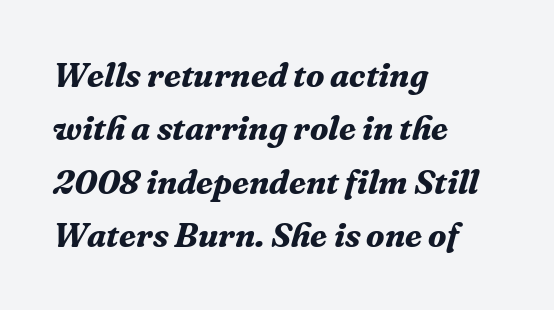
Q: Is the text bold? A: Yes.
Q: Is the text italic (slanted)? A: Yes, it leans right by about 16 degrees.
Q: Is the typeface a serif or a sans-serif typeface? A: Serif.
Q: Is the text underlined? A: No.
Q: How is the paragraph aligned? A: Left-aligned.
Q: Is the spacing between letters normal or unusually wide? A: Normal.
Q: Is the spacing between lines tight, normal or loose? A: Normal.
Q: Width (condensed, normal, or wide)? A: Normal.
Q: Stroke contrast? A: Medium.
Q: x-height? A: Medium.
Q: Monospaced? A: No.
